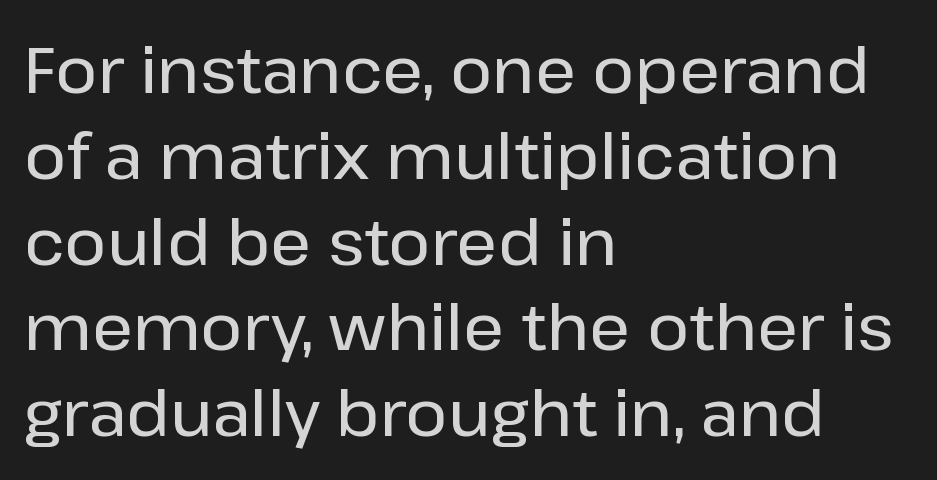
The image shows 64 px sans-serif type, upright; set left-aligned, normal line spacing (1.34x), normal letter spacing, not underlined; low stroke contrast and a medium x-height.
